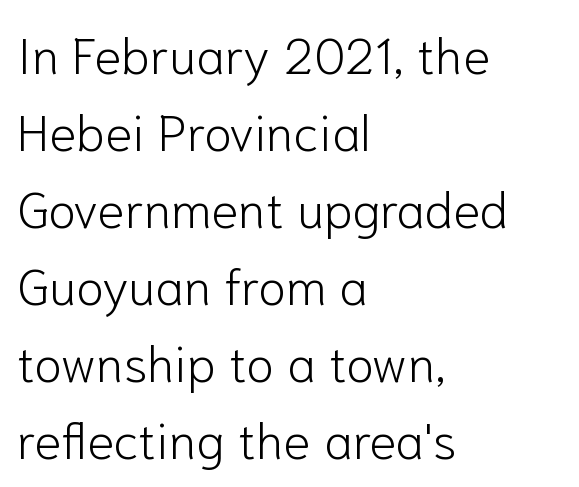
Q: Is the text bold? A: No.
Q: Is the text italic (slanted)? A: No, it is upright.
Q: Is the typeface a serif or a sans-serif typeface? A: Sans-serif.
Q: Is the text underlined? A: No.
Q: How is the paragraph aligned? A: Left-aligned.
Q: Is the spacing between letters normal or unusually wide? A: Normal.
Q: Is the spacing between lines tight, normal or loose? A: Normal.
Q: Width (condensed, normal, or wide)? A: Normal.
Q: Stroke contrast? A: Low.
Q: x-height? A: Medium.
Q: Monospaced? A: No.
